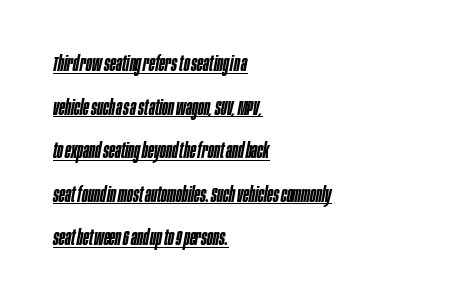
{"italic": "yes", "lean": "right", "slant_degrees": 10, "bold": "semi", "underline": "yes", "align": "left", "line_spacing": "loose", "line_spacing_ratio": 1.98, "letter_spacing": "normal", "letter_spacing_em": 0.0, "glyph_px": 22}
